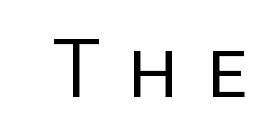
Q: Is the text bold? A: No.
Q: Is the text italic (slanted)? A: No, it is upright.
Q: Is the typeface a serif or a sans-serif typeface? A: Sans-serif.
Q: Is the text underlined? A: No.
Q: Is the spacing between letters normal or unusually wide? A: Unusually wide.
Q: Width (condensed, normal, or wide)? A: Normal.
Q: Stroke contrast? A: Low.
Q: x-height? A: Large.
Q: Monospaced? A: No.
